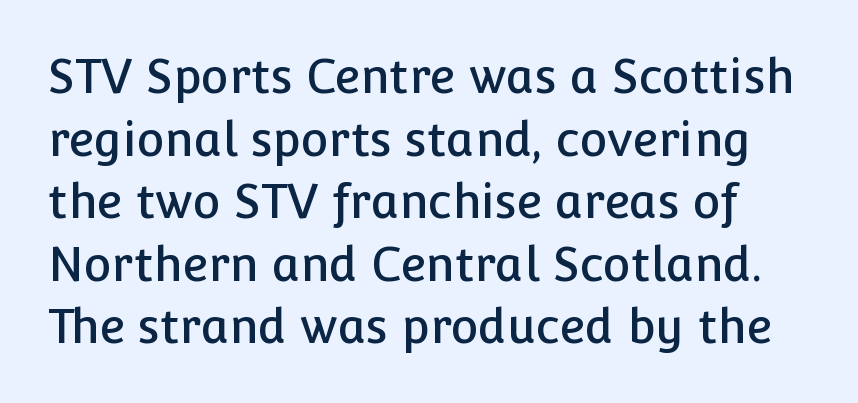
No word sits above an underline. These lines are composed in type without serifs. Vertical strokes here are truly vertical. The rows are spaced the way most documents space them.
